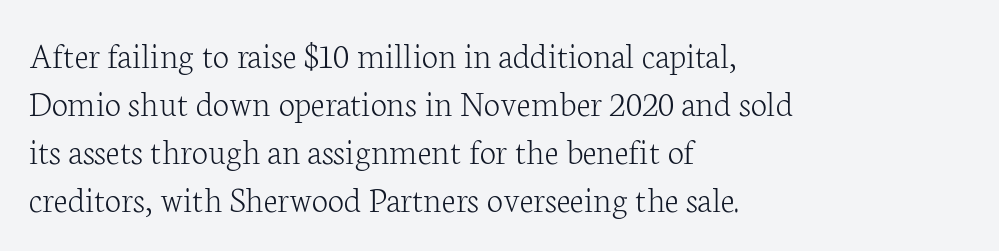
Q: Is the text bold? A: No.
Q: Is the text italic (slanted)? A: No, it is upright.
Q: Is the typeface a serif or a sans-serif typeface? A: Serif.
Q: Is the text underlined? A: No.
Q: How is the paragraph aligned? A: Left-aligned.
Q: Is the spacing between letters normal or unusually wide? A: Normal.
Q: Is the spacing between lines tight, normal or loose? A: Normal.
Q: Width (condensed, normal, or wide)? A: Normal.
Q: Stroke contrast? A: Low.
Q: x-height? A: Medium.
Q: Monospaced? A: No.
